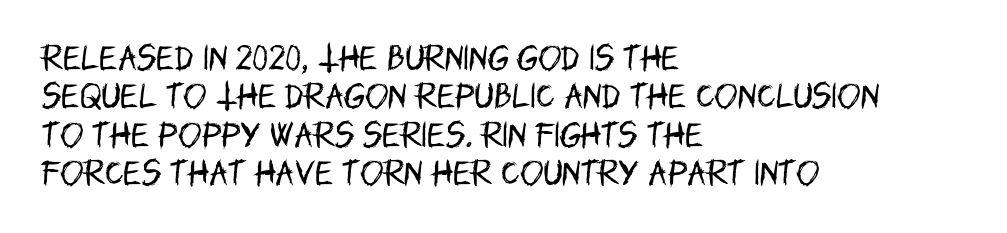
Q: Is the text bold? A: No.
Q: Is the text italic (slanted)? A: No, it is upright.
Q: Is the typeface a serif or a sans-serif typeface? A: Sans-serif.
Q: Is the text underlined? A: No.
Q: How is the paragraph aligned? A: Left-aligned.
Q: Is the spacing between letters normal or unusually wide? A: Normal.
Q: Is the spacing between lines tight, normal or loose? A: Normal.
Q: Width (condensed, normal, or wide)? A: Condensed.
Q: Stroke contrast? A: Low.
Q: x-height? A: Large.
Q: Monospaced? A: No.
